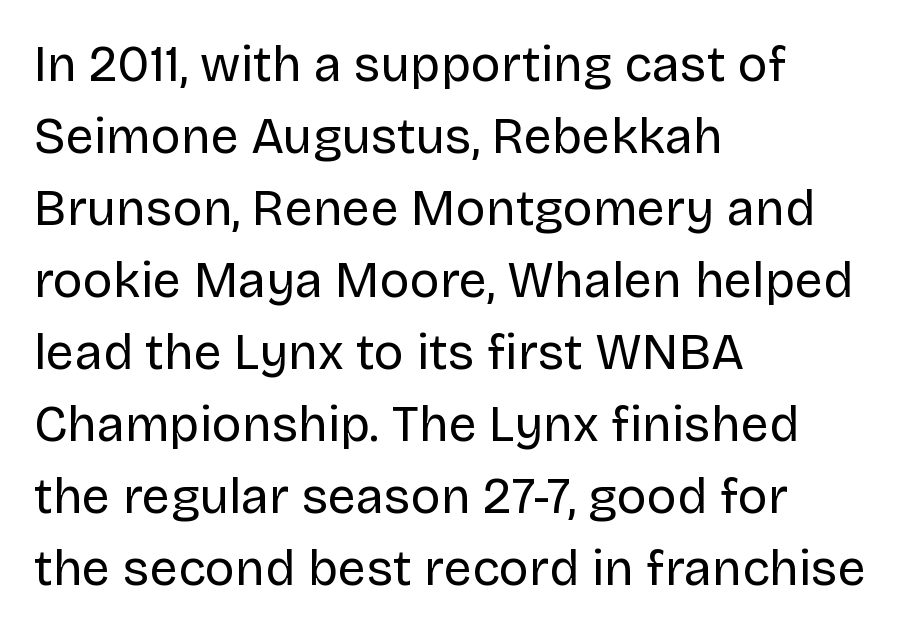
Q: Is the text bold? A: No.
Q: Is the text italic (slanted)? A: No, it is upright.
Q: Is the typeface a serif or a sans-serif typeface? A: Sans-serif.
Q: Is the text underlined? A: No.
Q: How is the paragraph aligned? A: Left-aligned.
Q: Is the spacing between letters normal or unusually wide? A: Normal.
Q: Is the spacing between lines tight, normal or loose? A: Normal.
Q: Width (condensed, normal, or wide)? A: Normal.
Q: Stroke contrast? A: Low.
Q: x-height? A: Large.
Q: Monospaced? A: No.
